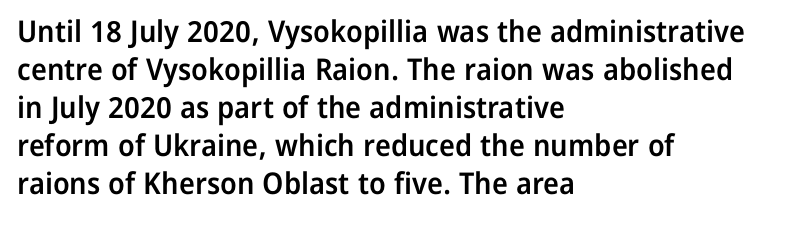
A roman cut, with each character standing at attention. In terms of weight, the rendering is demibold, just under bold. Each new line begins a customary step beneath the previous one. Inter-character spacing is left at the font's built-in metrics. Character widths vary here, with narrow letters taking less room than wide ones.
